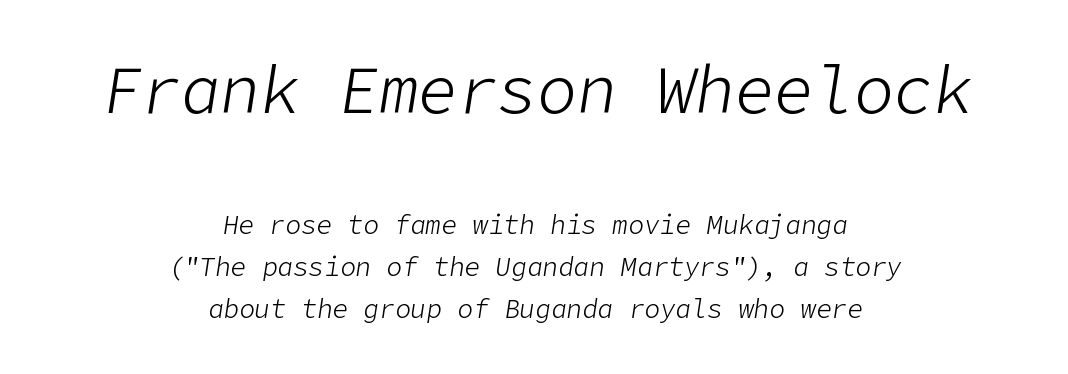
The lettering tilts uniformly, giving the passage an italic look. Here the glyphs are tracked normally, forming tight word shapes. No chunkiness to these letters — they're not bold. Between these two stacked blocks, the higher one wins on size. Teacher's note: observe the equal gaps on both sides — that is centered alignment.
